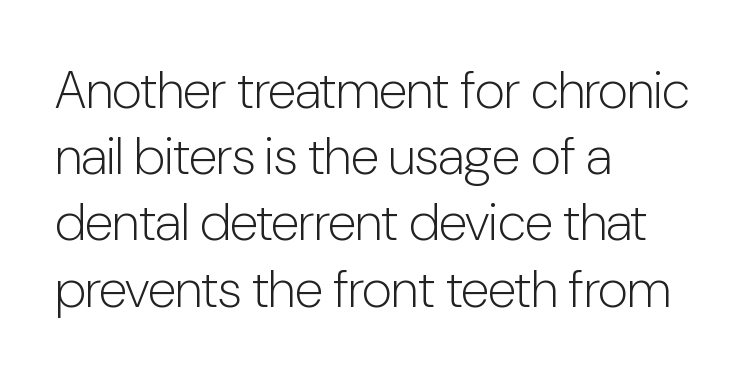
Q: Is the text bold? A: No.
Q: Is the text italic (slanted)? A: No, it is upright.
Q: Is the typeface a serif or a sans-serif typeface? A: Sans-serif.
Q: Is the text underlined? A: No.
Q: How is the paragraph aligned? A: Left-aligned.
Q: Is the spacing between letters normal or unusually wide? A: Normal.
Q: Is the spacing between lines tight, normal or loose? A: Normal.
Q: Width (condensed, normal, or wide)? A: Condensed.
Q: Stroke contrast? A: Low.
Q: x-height? A: Medium.
Q: Monospaced? A: No.
